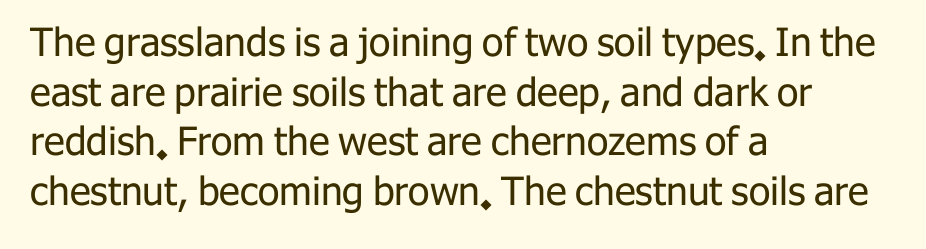
These lines are rendered in a variable-pitch font. Stroke terminals: plain, sans-serif. These lines are set flush left with a ragged right edge. One glance says typical: line gaps are just what's usual. A typesetter would mark this as roman, not italic. Underline: absent.
